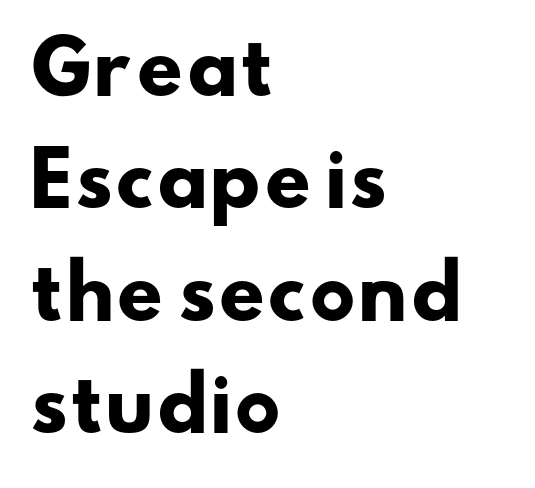
Q: Is the text bold? A: Yes.
Q: Is the typeface a serif or a sans-serif typeface? A: Sans-serif.
Q: Is the text underlined? A: No.
Q: How is the paragraph aligned? A: Left-aligned.
Q: Is the spacing between letters normal or unusually wide? A: Normal.
Q: Is the spacing between lines tight, normal or loose? A: Normal.
Q: Width (condensed, normal, or wide)? A: Wide.
Q: Stroke contrast? A: Low.
Q: x-height? A: Small.
Q: Monospaced? A: No.
